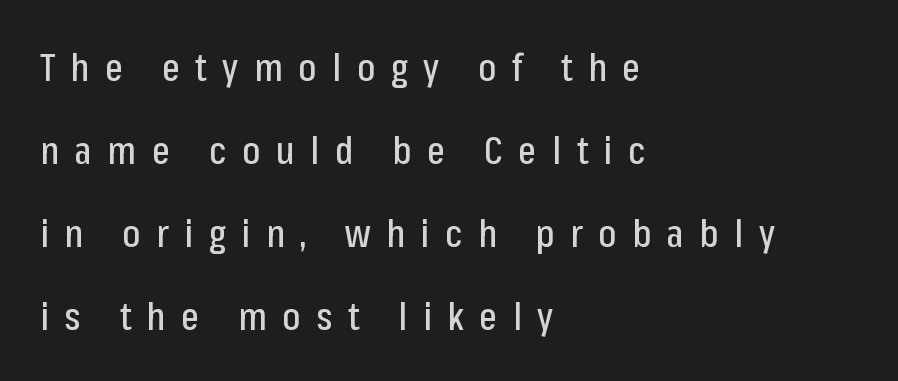
The image shows 38 px condensed sans-serif type, upright; set left-aligned, loose line spacing (2.18x), unusually wide letter spacing (+0.41 em), not underlined; low stroke contrast and a medium x-height.
